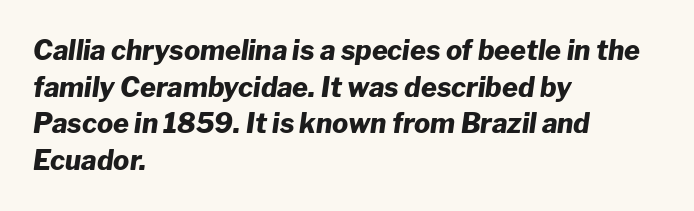
Q: Is the text bold? A: Yes.
Q: Is the text italic (slanted)? A: Yes, it leans right by about 8 degrees.
Q: Is the text underlined? A: No.
Q: How is the paragraph aligned? A: Left-aligned.
Q: Is the spacing between letters normal or unusually wide? A: Normal.
Q: Is the spacing between lines tight, normal or loose? A: Normal.
